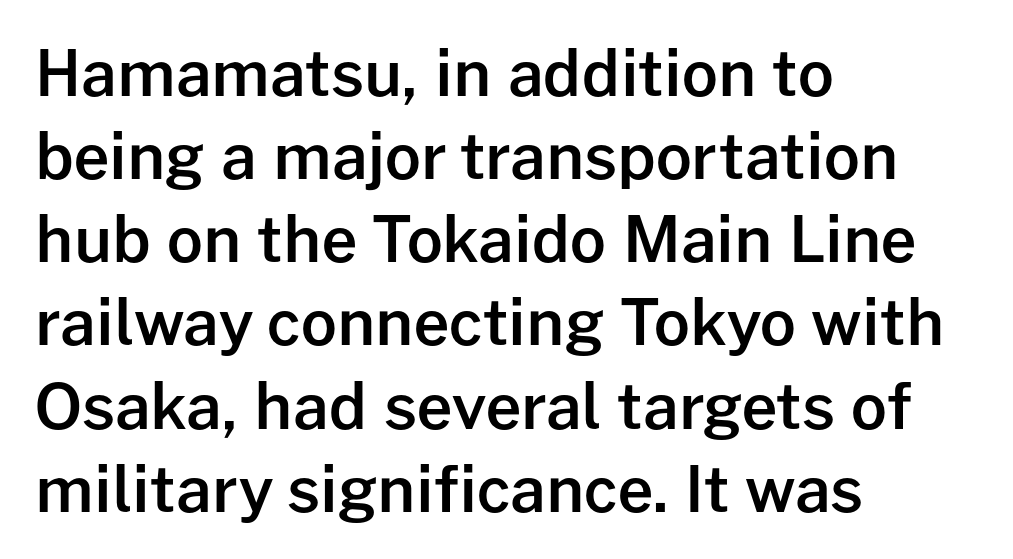
{"serif": "no", "italic": "no", "bold": "semi", "weight": "semibold", "width": "normal", "stroke_contrast": "low", "x_height": "medium", "monospaced": "no", "underline": "no", "align": "left", "line_spacing": "normal", "line_spacing_ratio": 1.32, "letter_spacing": "normal", "letter_spacing_em": 0.0, "glyph_px": 63}
